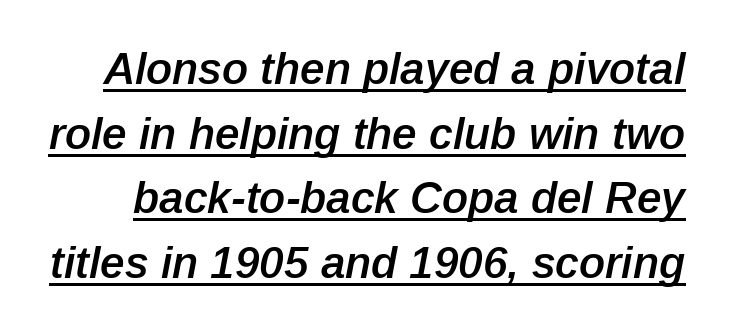
{"italic": "yes", "lean": "right", "slant_degrees": 12, "bold": "semi", "weight": "semibold", "width": "normal", "stroke_contrast": "low", "x_height": "medium", "monospaced": "no", "underline": "yes", "line_spacing": "normal", "line_spacing_ratio": 1.47, "letter_spacing": "normal", "letter_spacing_em": 0.0, "glyph_px": 44}
